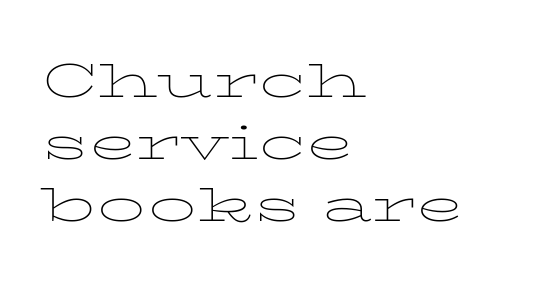
The specimen reads as upright at a glance. Proportional: the letters do not fall into vertical columns. Counters stay open thanks to moderate or lighter strokes. Note: serifs present on the glyphs. These lines are set flush left with a ragged right edge.
